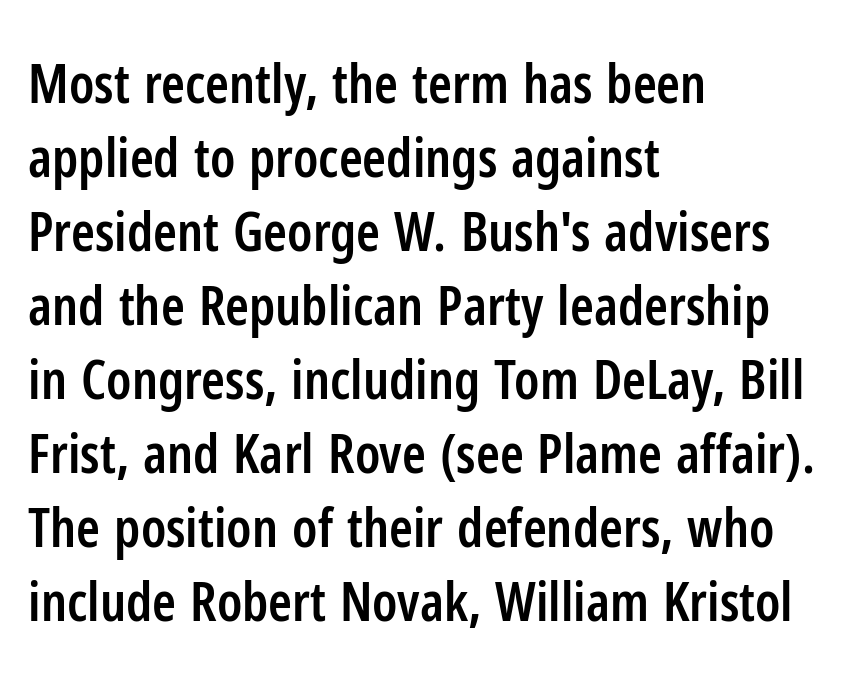
The image shows 54 px semibold, condensed sans-serif type, upright; set left-aligned, normal line spacing (1.37x), normal letter spacing, not underlined; low stroke contrast and a medium x-height.
